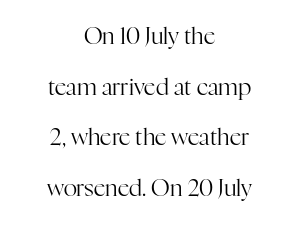
Q: Is the text bold? A: No.
Q: Is the text italic (slanted)? A: No, it is upright.
Q: Is the text underlined? A: No.
Q: How is the paragraph aligned? A: Centered.
Q: Is the spacing between letters normal or unusually wide? A: Normal.
Q: Is the spacing between lines tight, normal or loose? A: Loose.
